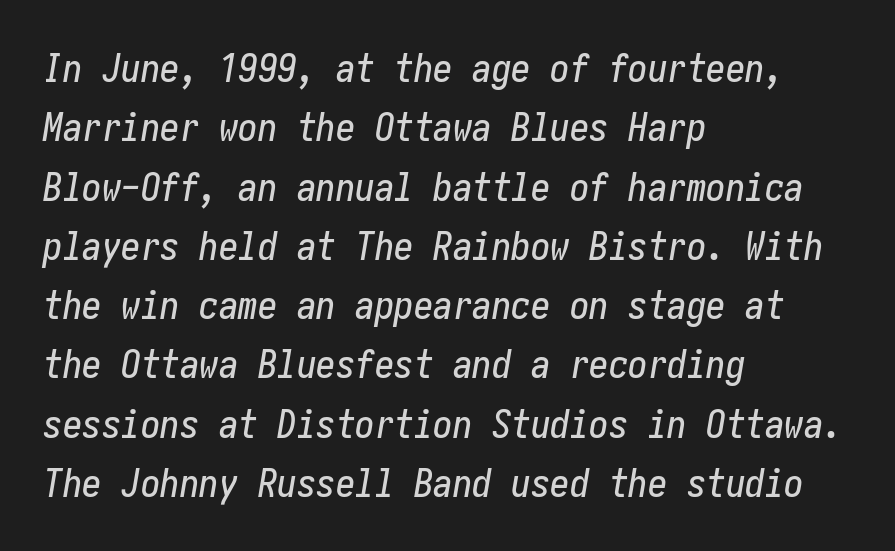
Q: Is the text italic (slanted)? A: Yes, it leans right by about 10 degrees.
Q: Is the text underlined? A: No.
Q: How is the paragraph aligned? A: Left-aligned.
Q: Is the spacing between letters normal or unusually wide? A: Normal.
Q: Is the spacing between lines tight, normal or loose? A: Normal.
Q: Width (condensed, normal, or wide)? A: Condensed.
Q: Stroke contrast? A: Low.
Q: x-height? A: Medium.
